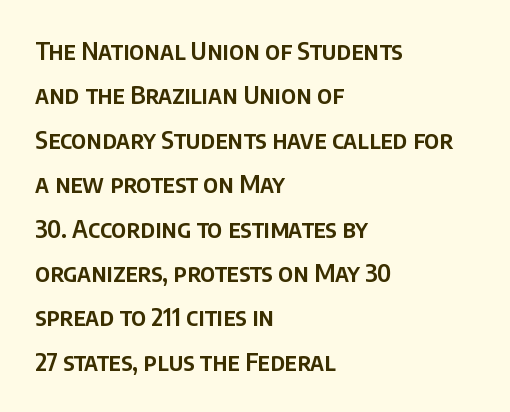
Q: Is the text italic (slanted)? A: No, it is upright.
Q: Is the text underlined? A: No.
Q: How is the paragraph aligned? A: Left-aligned.
Q: Is the spacing between letters normal or unusually wide? A: Normal.
